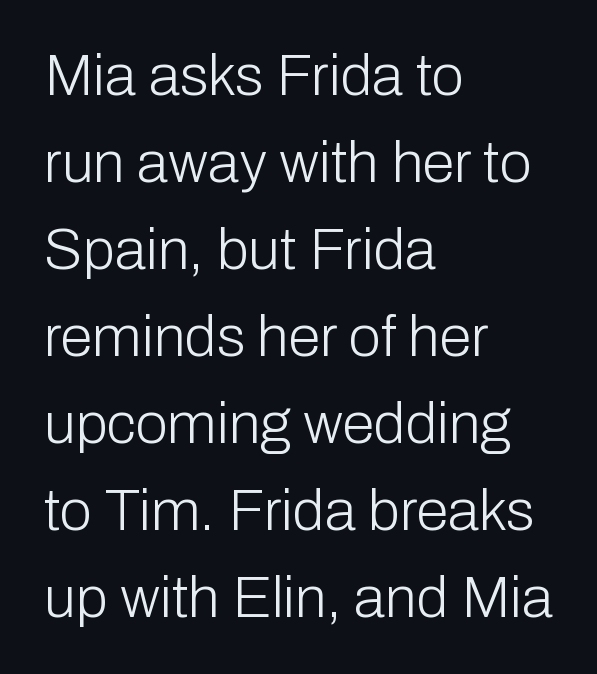
{"serif": "no", "italic": "no", "bold": "no", "weight": "light", "width": "normal", "stroke_contrast": "low", "x_height": "medium", "monospaced": "no", "underline": "no", "align": "left", "line_spacing": "normal", "line_spacing_ratio": 1.5, "letter_spacing": "normal", "letter_spacing_em": 0.0, "glyph_px": 58}
